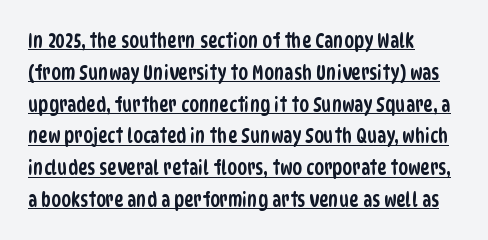
The image shows 20 px text type; set left-aligned, normal line spacing (1.59x), normal letter spacing, underlined.
